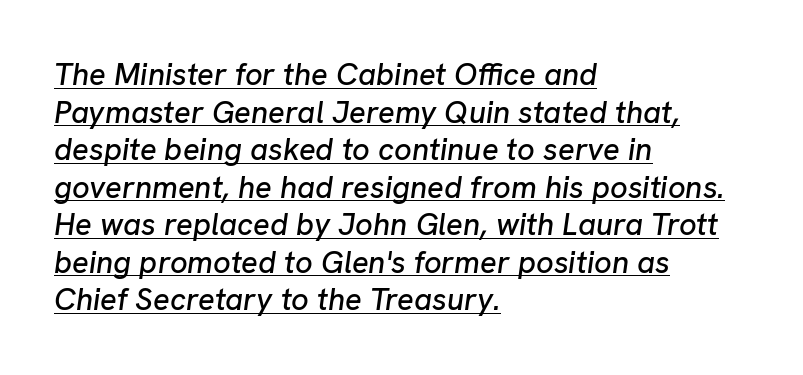
Q: Is the text italic (slanted)? A: Yes, it leans right by about 8 degrees.
Q: Is the text underlined? A: Yes.
Q: How is the paragraph aligned? A: Left-aligned.
Q: Is the spacing between letters normal or unusually wide? A: Normal.
Q: Width (condensed, normal, or wide)? A: Normal.
Q: Stroke contrast? A: Low.
Q: x-height? A: Medium.
Q: Monospaced? A: No.
